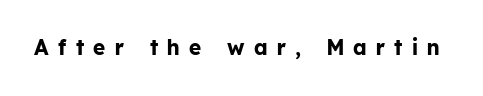
Between one letter and the next there's a generous, obvious gap. The space beneath each line is pristine and unruled. Ascenders rise straight up at ninety degrees. The glyphs have the mass of a bold cut.
